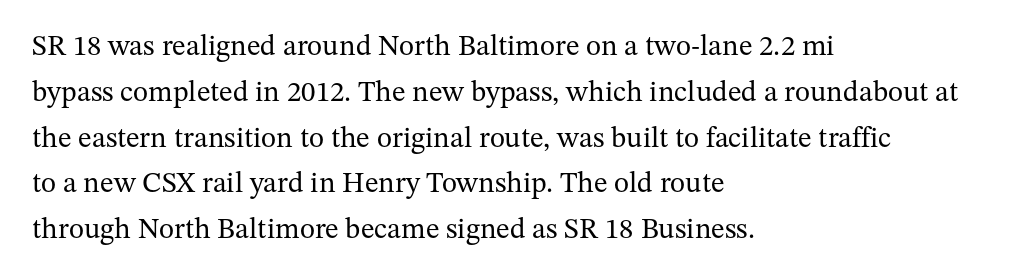
The string is rendered with underlining switched off. No letter is thick-stroked: the sample isn't bold. The compositor pushed each line to the left boundary. Spacing verdict: proportional, widths tailored to each character. Serif or sans? Serif — the stroke terminals have little feet.
